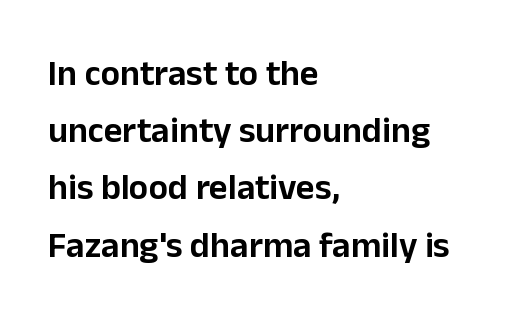
{"serif": "no", "italic": "no", "width": "normal", "stroke_contrast": "low", "x_height": "medium", "monospaced": "no", "underline": "no", "align": "left", "line_spacing": "normal", "line_spacing_ratio": 1.59, "letter_spacing": "normal", "letter_spacing_em": 0.0, "glyph_px": 36}
